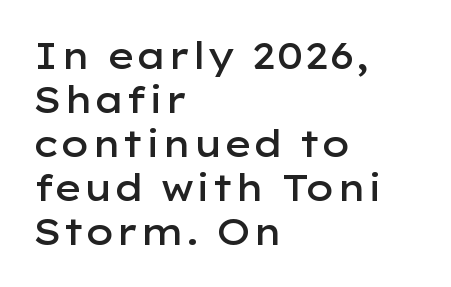
Q: Is the text bold? A: Semi-bold.
Q: Is the text italic (slanted)? A: No, it is upright.
Q: Is the typeface a serif or a sans-serif typeface? A: Sans-serif.
Q: Is the text underlined? A: No.
Q: How is the paragraph aligned? A: Left-aligned.
Q: Is the spacing between letters normal or unusually wide? A: Normal.
Q: Width (condensed, normal, or wide)? A: Wide.
Q: Stroke contrast? A: Low.
Q: x-height? A: Medium.
Q: Monospaced? A: No.
